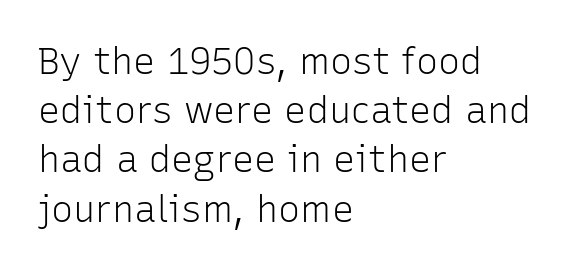
You could call the tracking neutral — neither tight nor loose. Students, observe: this is what conventionally led text looks like. These lines are rendered in a variable-pitch font. Alignment: flush left.
